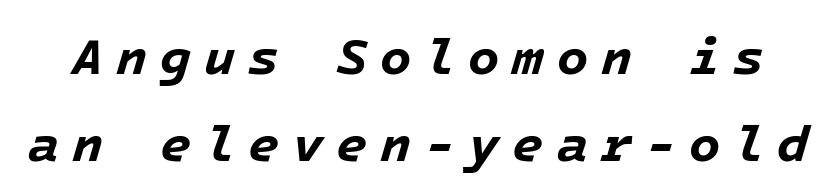
{"italic": "yes", "lean": "right", "slant_degrees": 16, "bold": "yes", "weight": "bold", "width": "normal", "stroke_contrast": "low", "x_height": "medium", "underline": "no", "line_spacing": "normal", "line_spacing_ratio": 1.7, "letter_spacing": "wide", "letter_spacing_em": 0.25, "glyph_px": 51}
